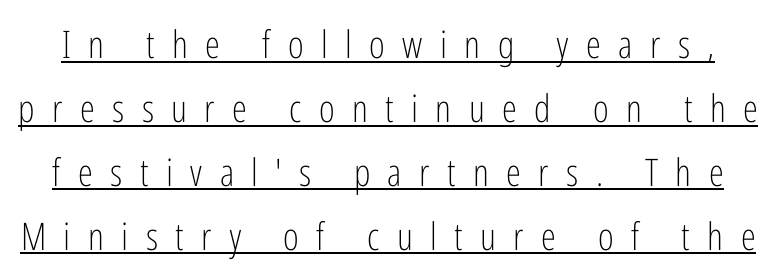
Q: Is the text bold? A: No.
Q: Is the text italic (slanted)? A: No, it is upright.
Q: Is the typeface a serif or a sans-serif typeface? A: Sans-serif.
Q: Is the text underlined? A: Yes.
Q: Is the spacing between letters normal or unusually wide? A: Unusually wide.
Q: Is the spacing between lines tight, normal or loose? A: Normal.
Q: Width (condensed, normal, or wide)? A: Condensed.
Q: Stroke contrast? A: Low.
Q: x-height? A: Medium.
Q: Monospaced? A: No.
